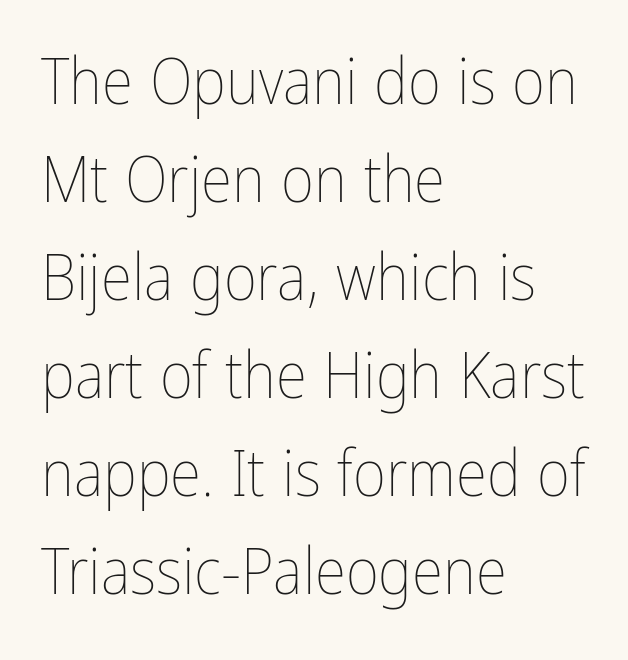
Q: Is the text bold? A: No.
Q: Is the text italic (slanted)? A: No, it is upright.
Q: Is the text underlined? A: No.
Q: How is the paragraph aligned? A: Left-aligned.
Q: Is the spacing between letters normal or unusually wide? A: Normal.
Q: Is the spacing between lines tight, normal or loose? A: Normal.
Q: Width (condensed, normal, or wide)? A: Condensed.
Q: Stroke contrast? A: Low.
Q: x-height? A: Medium.
Q: Monospaced? A: No.
